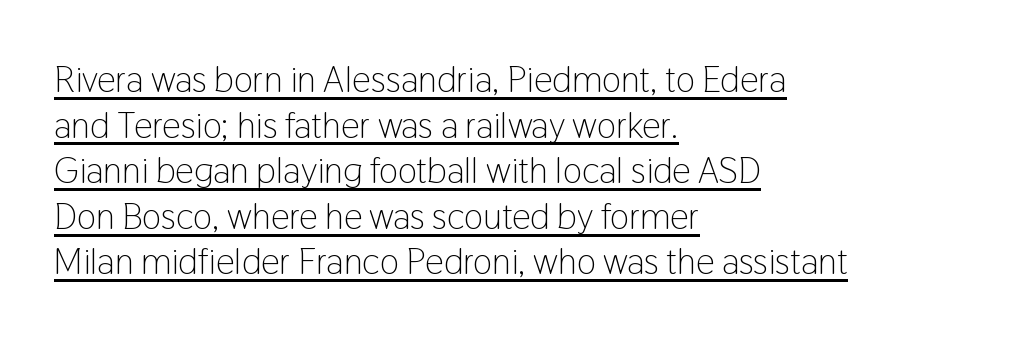
The image shows 37 px light, condensed sans-serif type, upright; set left-aligned, line spacing 1.23x, normal letter spacing, underlined; low stroke contrast and a medium x-height.
